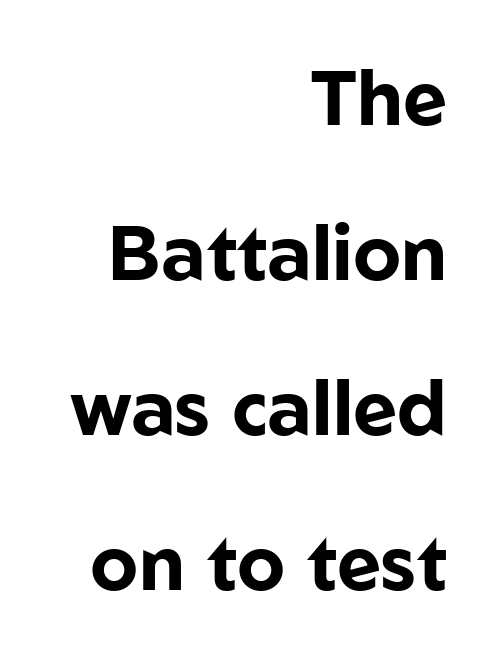
{"serif": "no", "italic": "no", "bold": "yes", "weight": "bold", "width": "normal", "stroke_contrast": "low", "x_height": "medium", "monospaced": "no", "underline": "no", "align": "right", "line_spacing": "loose", "line_spacing_ratio": 2.04, "letter_spacing": "normal", "letter_spacing_em": 0.0, "glyph_px": 76}
